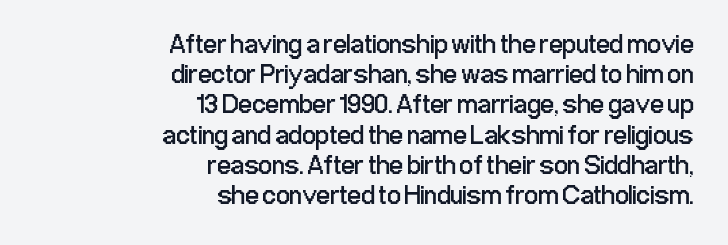
If you drew a line through each stem, it would be perfectly vertical. Caption: multi-line text, flush right, ragged left. Plain, unruled lines of type. Here the glyphs are tracked normally, forming tight word shapes. Regarding leading, the lines here are crowded together.
